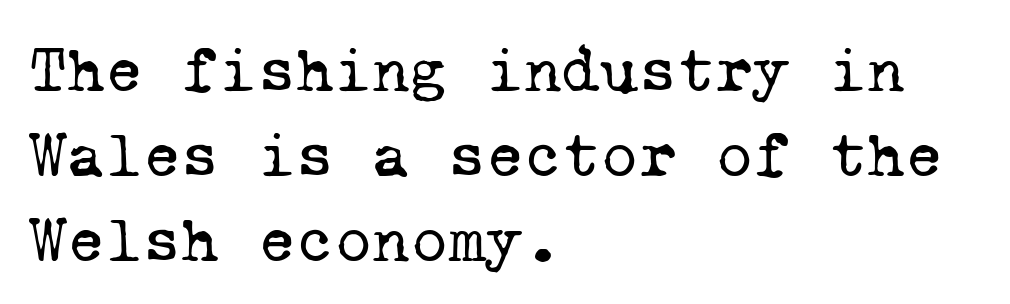
Compared with a centered layout, this one pins lines to the left instead. Does the leading feel generous? No, just average. Is this a sans? No — the strokes have serifs. The baseline area is clear. Every character here occupies the same horizontal width, giving the sample a typewriter-like rhythm.
